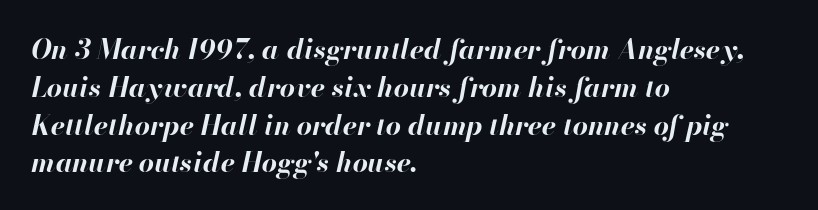
Q: Is the text bold? A: Yes.
Q: Is the text italic (slanted)? A: Yes, it leans right by about 13 degrees.
Q: Is the text underlined? A: No.
Q: How is the paragraph aligned? A: Left-aligned.
Q: Is the spacing between letters normal or unusually wide? A: Normal.
Q: Is the spacing between lines tight, normal or loose? A: Normal.
